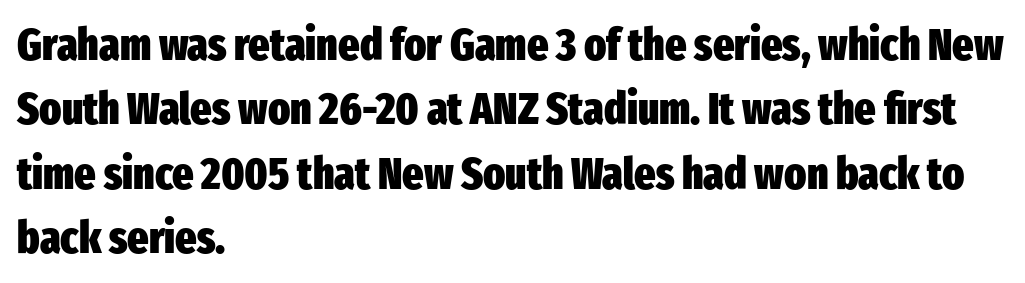
The image shows 45 px heavy, condensed sans-serif type, upright; set left-aligned, normal line spacing (1.43x), normal letter spacing, not underlined; low stroke contrast and a medium x-height.
